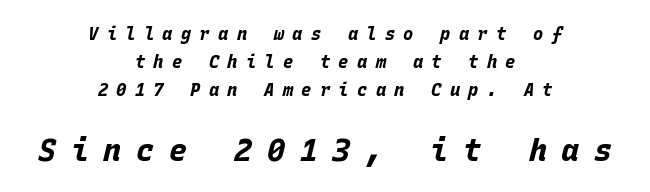
The rendering uses a bold face; every stroke is thick and dark. Leading matches the norm, producing a regular column. Fixed-width glyphs throughout — classic coding-font behaviour. The lettering tilts uniformly, giving the passage an italic look. A bare baseline throughout the passage. There is plenty of visible air inserted between adjacent glyphs.
